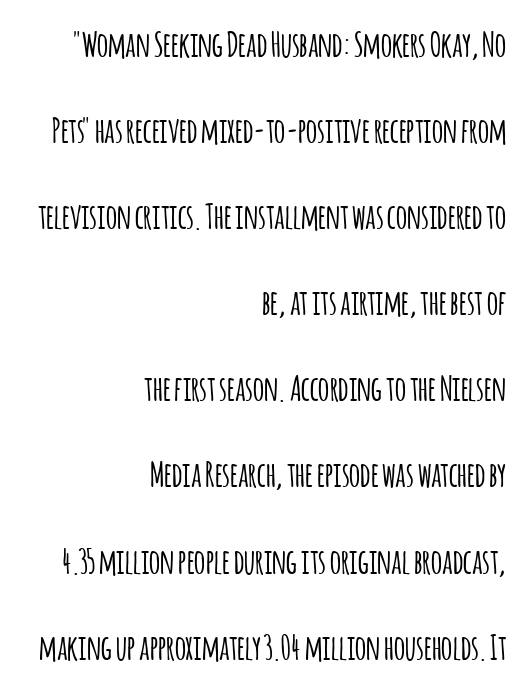
Q: Is the text italic (slanted)? A: No, it is upright.
Q: Is the typeface a serif or a sans-serif typeface? A: Sans-serif.
Q: Is the text underlined? A: No.
Q: How is the paragraph aligned? A: Right-aligned.
Q: Is the spacing between letters normal or unusually wide? A: Normal.
Q: Is the spacing between lines tight, normal or loose? A: Loose.
Q: Width (condensed, normal, or wide)? A: Condensed.
Q: Stroke contrast? A: Low.
Q: x-height? A: Large.
Q: Monospaced? A: No.
